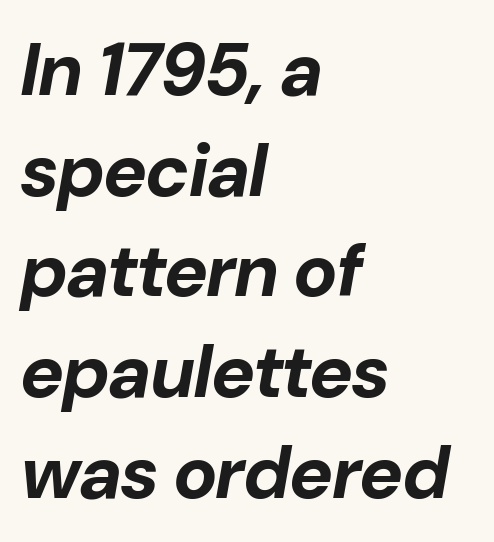
The image shows 74 px bold type, italic (leaning right); set left-aligned, normal line spacing (1.36x), normal letter spacing, not underlined; low stroke contrast and a medium x-height.
